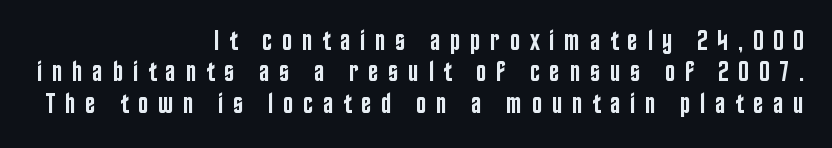
Q: Is the text bold? A: Semi-bold.
Q: Is the text italic (slanted)? A: No, it is upright.
Q: Is the typeface a serif or a sans-serif typeface? A: Sans-serif.
Q: Is the text underlined? A: No.
Q: How is the paragraph aligned? A: Right-aligned.
Q: Is the spacing between letters normal or unusually wide? A: Unusually wide.
Q: Is the spacing between lines tight, normal or loose? A: Tight.
Q: Width (condensed, normal, or wide)? A: Condensed.
Q: Stroke contrast? A: Low.
Q: x-height? A: Large.
Q: Monospaced? A: No.
